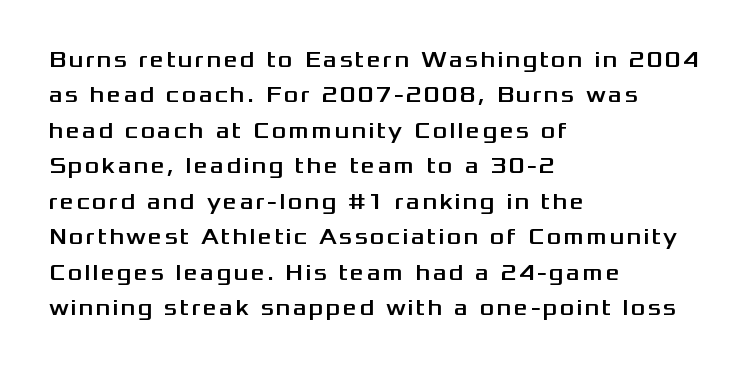
Does the copy run flush right? No — it runs flush left. Each new line begins a customary step beneath the previous one. These lines were composed using upright roman letters. The glyphs are unaccompanied by any horizontal stroke below them.
